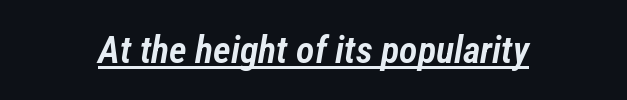
{"italic": "yes", "lean": "right", "slant_degrees": 12, "bold": "semi", "weight": "semibold", "width": "condensed", "stroke_contrast": "low", "x_height": "medium", "monospaced": "no", "underline": "yes", "letter_spacing": "normal", "letter_spacing_em": 0.0, "glyph_px": 38}
